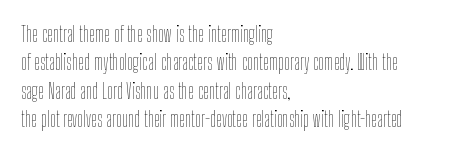
The image shows 21 px text type, upright; set left-aligned, normal line spacing (1.35x), normal letter spacing, not underlined.
